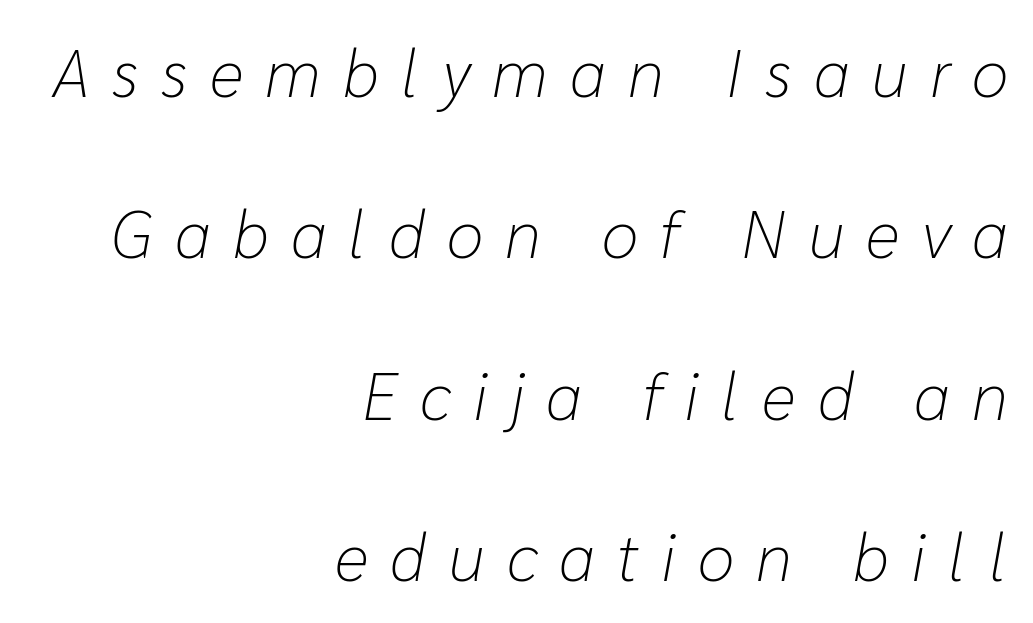
{"italic": "yes", "lean": "right", "slant_degrees": 10, "bold": "no", "weight": "light", "width": "normal", "stroke_contrast": "low", "x_height": "medium", "monospaced": "no", "underline": "no", "align": "right", "line_spacing": "loose", "line_spacing_ratio": 2.41, "letter_spacing": "wide", "letter_spacing_em": 0.33, "glyph_px": 67}
